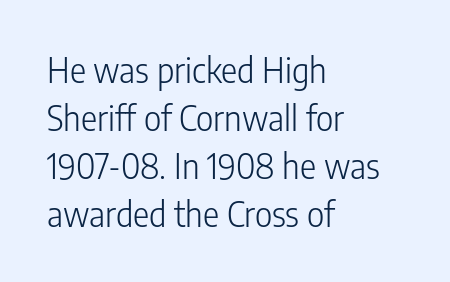
This sample is left-justified, so line endings fall wherever the words run out. Words float on clear page, feet unadorned. Nothing unusual about the tracking: characters are spaced as the font intends. A typesetter would call this proportional, since set widths differ per character. The text was rendered using a sans face with plain stroke endings.
